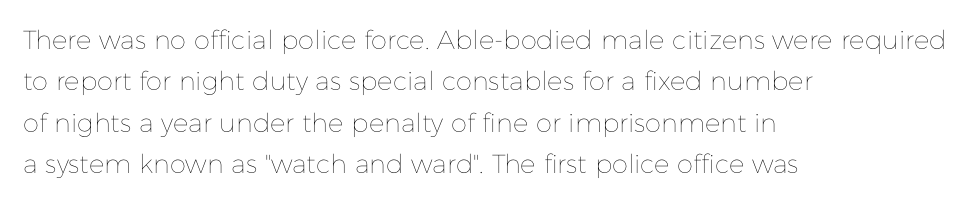
Each stroke keeps to a modest, everyday thickness or less. Whoever set this chose a conventional vertical rhythm. Caption: multi-line text, flush left, ragged right. Underlining? Definitely not there.
